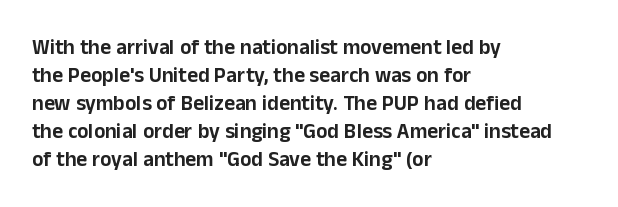
If you measured baseline to baseline, you'd find a middling distance. Descenders are the only things crossing below the line. The lines in this sample share a left origin and differ only in where they stop. Letter spacing: default. Quick note: not italic, upright.
